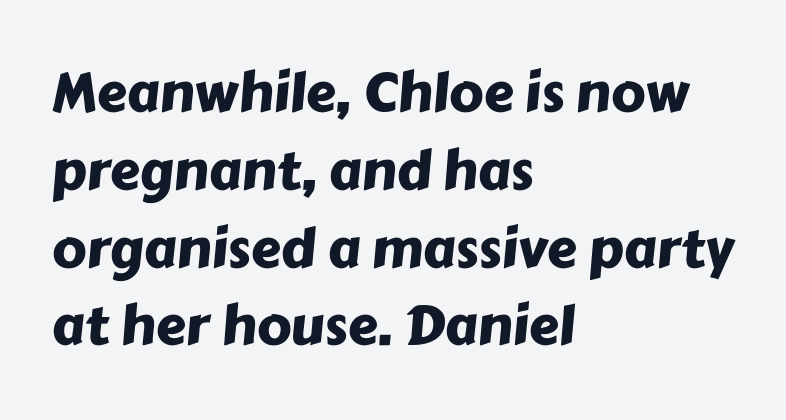
Q: Is the typeface a serif or a sans-serif typeface? A: Sans-serif.
Q: Is the text underlined? A: No.
Q: How is the paragraph aligned? A: Left-aligned.
Q: Is the spacing between letters normal or unusually wide? A: Normal.
Q: Is the spacing between lines tight, normal or loose? A: Normal.
Q: Width (condensed, normal, or wide)? A: Normal.
Q: Stroke contrast? A: Low.
Q: x-height? A: Medium.
Q: Monospaced? A: No.
